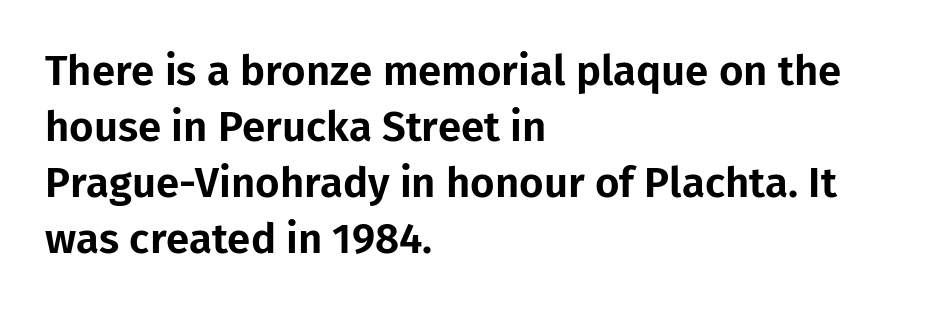
The image shows 42 px sans-serif type, upright; set left-aligned, normal line spacing (1.33x), normal letter spacing, not underlined; low stroke contrast and a medium x-height.
